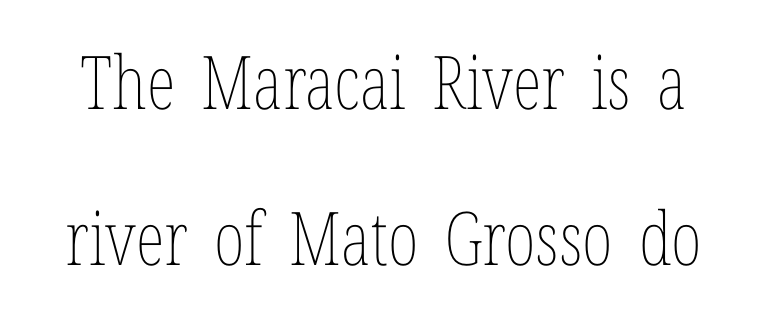
The image shows 74 px thin, condensed type, upright; set loose line spacing (2.11x), normal letter spacing, not underlined; low stroke contrast and a medium x-height.
